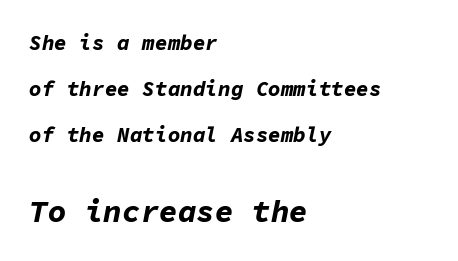
A bare baseline throughout the passage. Looks like terminal output: every glyph gets an equal slot. Look at the tracking — it's just the regular setting, nothing added. It's the slanting kind of type.
